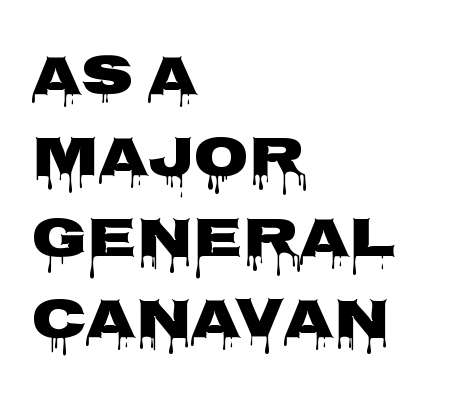
The image shows 57 px heavy, wide sans-serif type, upright; set left-aligned, normal line spacing (1.42x), normal letter spacing, not underlined; low stroke contrast and a large x-height.
